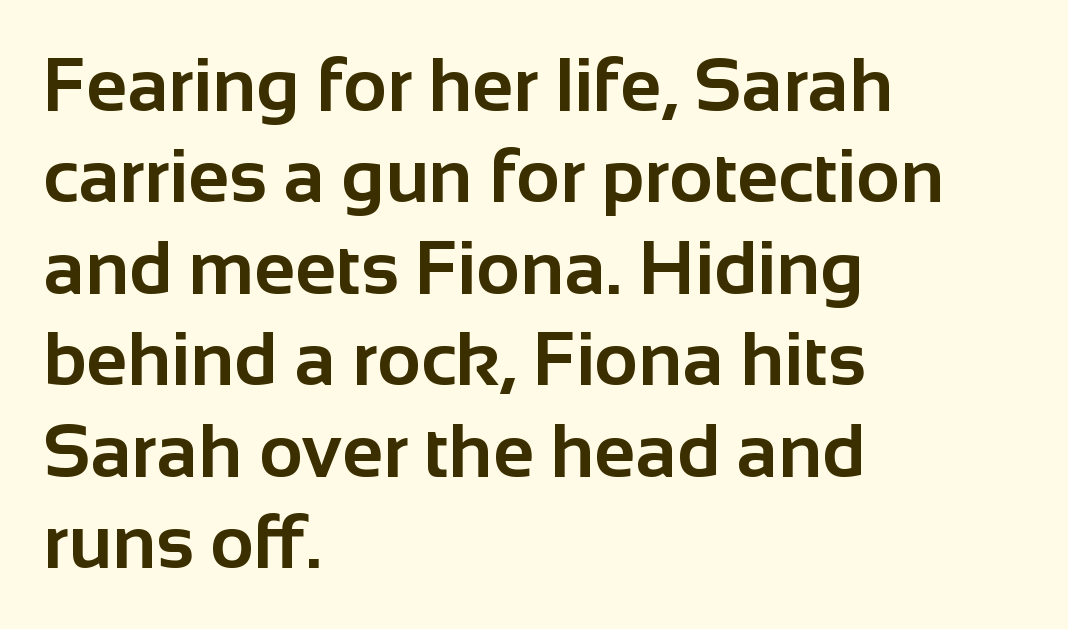
The image shows 75 px bold sans-serif type, upright; set left-aligned, line spacing 1.22x, normal letter spacing, not underlined; low stroke contrast and a medium x-height.
